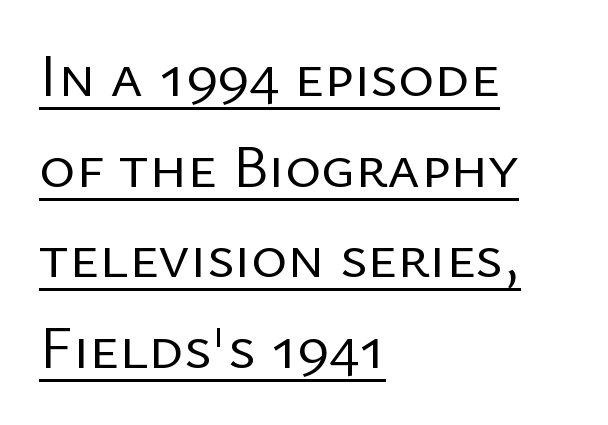
Notice how a bar underscores the lettering throughout. Whoever set this chose a conventional vertical rhythm. In CSS terms this would be text-align: left. The strokes are not fattened; the text isn't bold. The rendering shows plain stroke endings on the letterforms — a sans-serif design.
